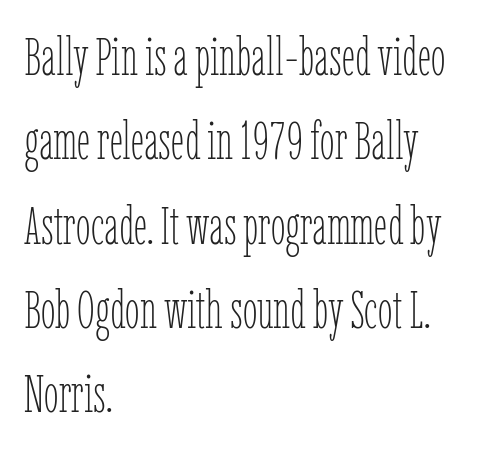
{"italic": "no", "bold": "no", "weight": "thin", "width": "condensed", "stroke_contrast": "low", "x_height": "medium", "monospaced": "no", "underline": "no", "align": "left", "line_spacing": "normal", "line_spacing_ratio": 1.59, "letter_spacing": "normal", "letter_spacing_em": 0.0, "glyph_px": 53}
